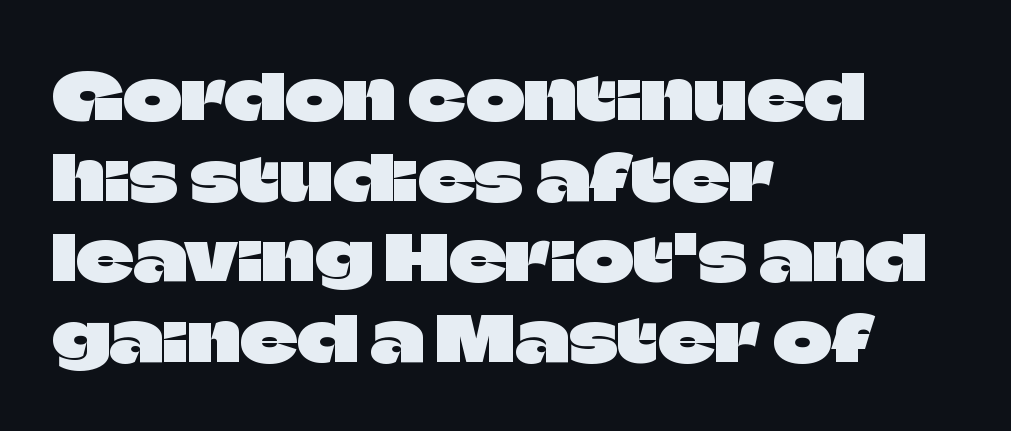
Q: Is the text italic (slanted)? A: No, it is upright.
Q: Is the typeface a serif or a sans-serif typeface? A: Sans-serif.
Q: Is the text underlined? A: No.
Q: How is the paragraph aligned? A: Left-aligned.
Q: Is the spacing between letters normal or unusually wide? A: Normal.
Q: Is the spacing between lines tight, normal or loose? A: Normal.
Q: Width (condensed, normal, or wide)? A: Normal.
Q: Stroke contrast? A: Low.
Q: x-height? A: Large.
Q: Monospaced? A: No.
